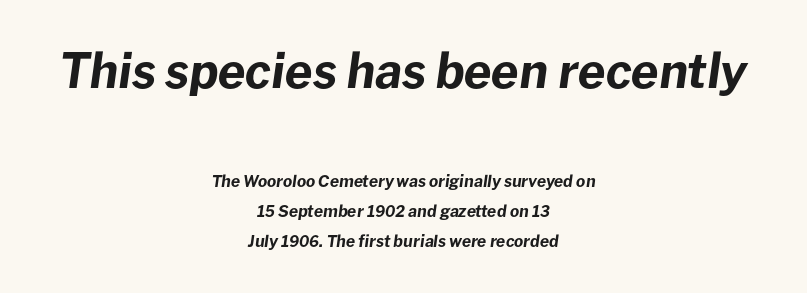
Q: Is the text bold? A: Yes.
Q: Is the text italic (slanted)? A: Yes, it leans right by about 8 degrees.
Q: Is the text underlined? A: No.
Q: How is the paragraph aligned? A: Centered.
Q: Is the spacing between letters normal or unusually wide? A: Normal.
Q: Is the spacing between lines tight, normal or loose? A: Loose.
Q: Which block of text is set in a larger size, the first (top) or the second (bottom)? A: The first (top) one.
Q: Width (condensed, normal, or wide)? A: Normal.
Q: Stroke contrast? A: Low.
Q: x-height? A: Medium.
Q: Monospaced? A: No.
